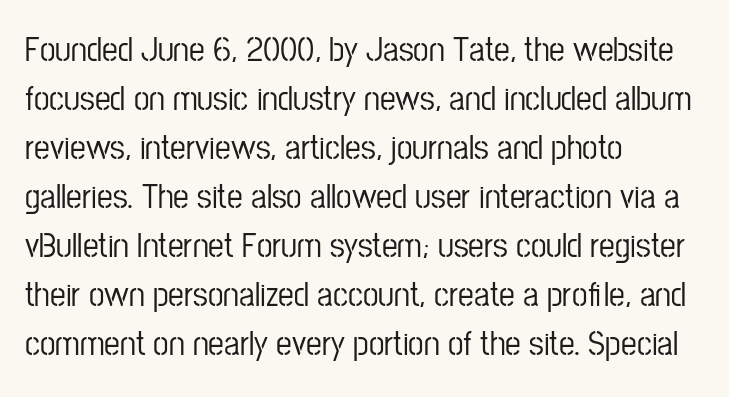
The image shows 35 px condensed sans-serif type, upright; set left-aligned, normal line spacing (1.4x), normal letter spacing, not underlined; low stroke contrast and a medium x-height.
